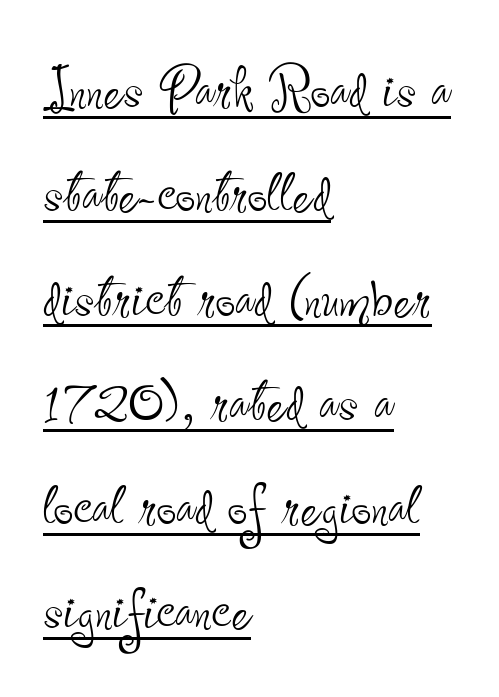
{"serif": "no", "bold": "no", "weight": "thin", "width": "condensed", "stroke_contrast": "low", "x_height": "small", "monospaced": "no", "underline": "yes", "align": "left", "line_spacing": "normal", "line_spacing_ratio": 1.49, "letter_spacing": "normal", "letter_spacing_em": 0.0, "glyph_px": 70}
